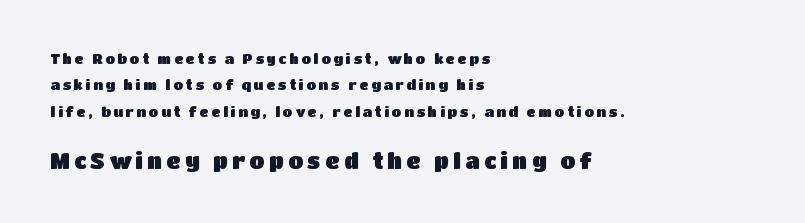
Q: Is the text italic (slanted)? A: No, it is upright.
Q: Is the text underlined? A: No.
Q: How is the paragraph aligned? A: Left-aligned.
Q: Is the spacing between letters normal or unusually wide? A: Unusually wide.
Q: Which block of text is set in a larger size, the first (top) or the second (bottom)? A: The second (bottom) one.
